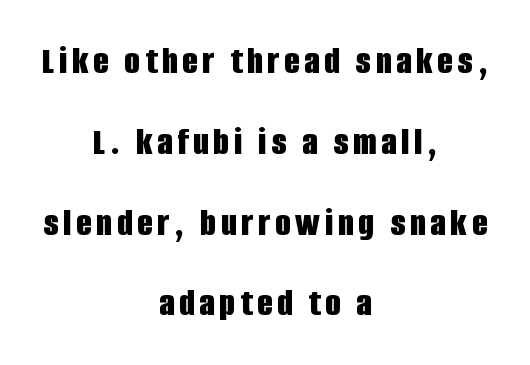
The image shows 40 px bold, condensed sans-serif type, upright; set centered, loose line spacing (2.02x), not underlined; low stroke contrast and a large x-height.
